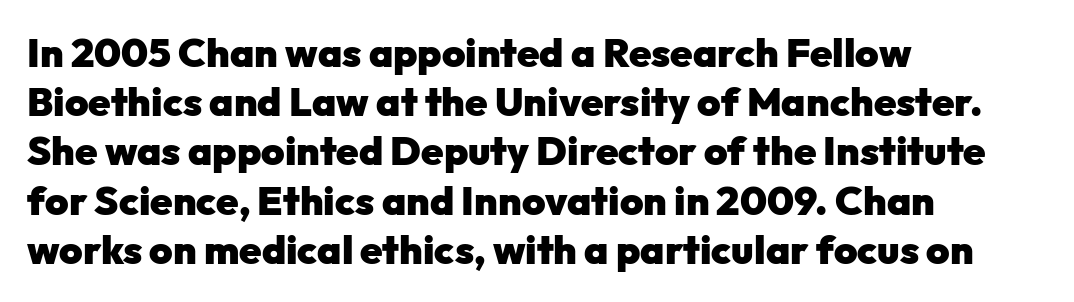
Q: Is the text bold? A: Yes.
Q: Is the text italic (slanted)? A: No, it is upright.
Q: Is the typeface a serif or a sans-serif typeface? A: Sans-serif.
Q: Is the text underlined? A: No.
Q: How is the paragraph aligned? A: Left-aligned.
Q: Is the spacing between letters normal or unusually wide? A: Normal.
Q: Width (condensed, normal, or wide)? A: Normal.
Q: Stroke contrast? A: Low.
Q: x-height? A: Medium.
Q: Monospaced? A: No.
